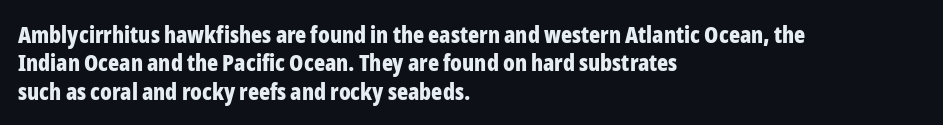
Q: Is the text bold? A: Yes.
Q: Is the text italic (slanted)? A: No, it is upright.
Q: Is the text underlined? A: No.
Q: How is the paragraph aligned? A: Left-aligned.
Q: Is the spacing between letters normal or unusually wide? A: Normal.
